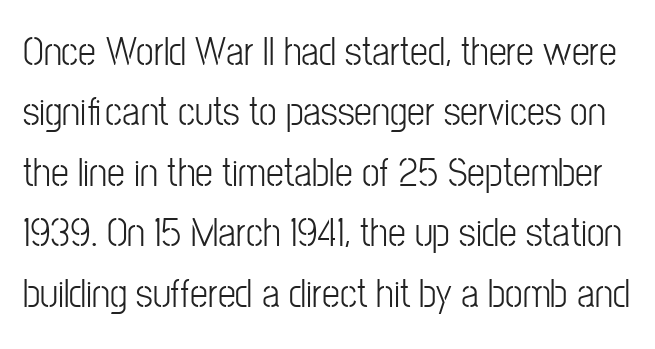
{"serif": "no", "italic": "no", "bold": "no", "weight": "light", "width": "condensed", "stroke_contrast": "low", "x_height": "medium", "monospaced": "no", "underline": "no", "line_spacing": "normal", "line_spacing_ratio": 1.51, "letter_spacing": "normal", "letter_spacing_em": 0.0, "glyph_px": 40}
